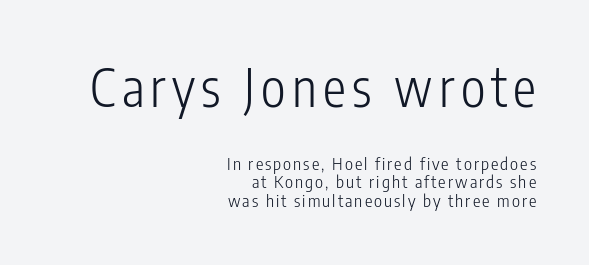
Bigger letters appear in the top chunk; the bottom chunk is reduced. Alignment: flush right. The characters display no serif detailing; their extremities are plain. Honestly, the rows look squashed on top of each other. The gap between lines stays unmarked. The letterforms sit at book weight or below.
